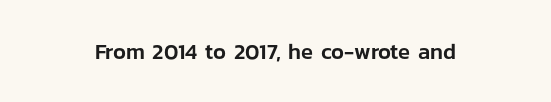
The image shows 22 px text type, upright; set centered, normal letter spacing, not underlined.
